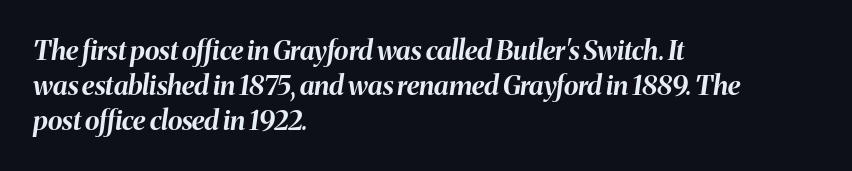
The image shows 27 px bold type, italic (leaning right); set left-aligned, normal line spacing (1.29x), normal letter spacing, not underlined.
